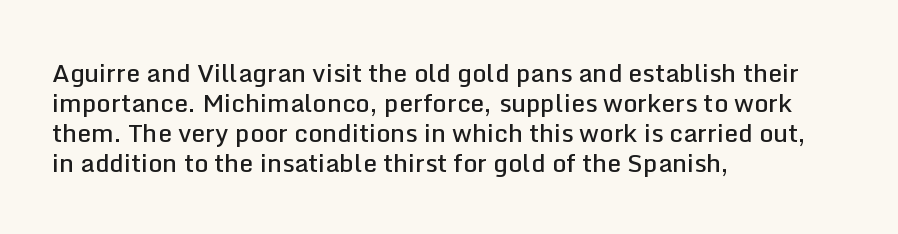
{"italic": "no", "bold": "semi", "underline": "no", "align": "left", "line_spacing_ratio": 1.2, "letter_spacing": "normal", "letter_spacing_em": 0.0, "glyph_px": 25}
